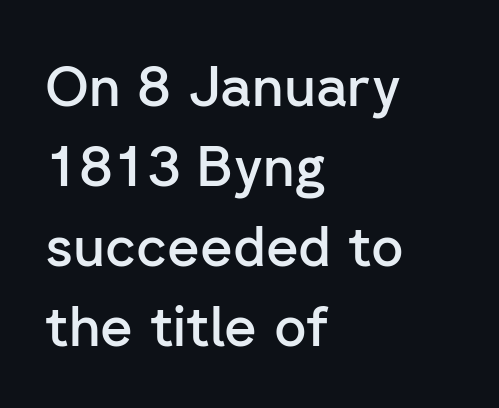
Q: Is the text bold? A: Semi-bold.
Q: Is the text italic (slanted)? A: No, it is upright.
Q: Is the typeface a serif or a sans-serif typeface? A: Sans-serif.
Q: Is the text underlined? A: No.
Q: How is the paragraph aligned? A: Left-aligned.
Q: Is the spacing between letters normal or unusually wide? A: Normal.
Q: Is the spacing between lines tight, normal or loose? A: Normal.
Q: Width (condensed, normal, or wide)? A: Normal.
Q: Stroke contrast? A: Low.
Q: x-height? A: Medium.
Q: Monospaced? A: No.
